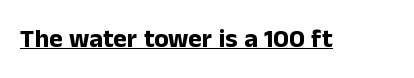
No extra tracking has been applied to these lines. Glance below the letters and you will spot a drawn line. Quick note: not italic, upright. The letters are bold, with thick, heavy strokes.
